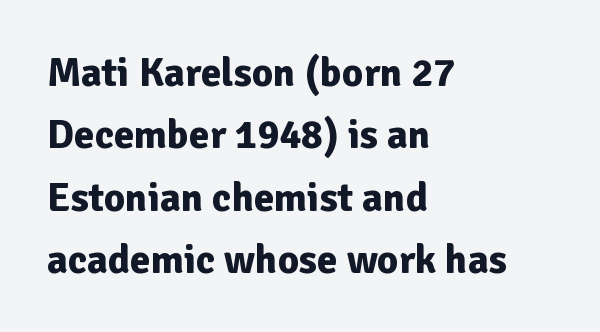
Q: Is the text bold? A: Yes.
Q: Is the text italic (slanted)? A: No, it is upright.
Q: Is the typeface a serif or a sans-serif typeface? A: Sans-serif.
Q: Is the text underlined? A: No.
Q: How is the paragraph aligned? A: Left-aligned.
Q: Is the spacing between letters normal or unusually wide? A: Normal.
Q: Is the spacing between lines tight, normal or loose? A: Normal.
Q: Width (condensed, normal, or wide)? A: Normal.
Q: Stroke contrast? A: Low.
Q: x-height? A: Medium.
Q: Monospaced? A: No.
